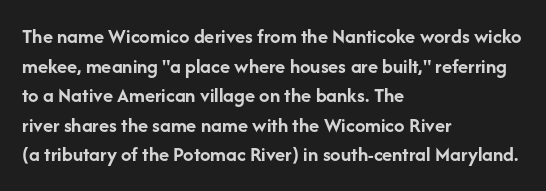
The image shows 21 px bold type, upright; set left-aligned, normal line spacing (1.41x), normal letter spacing, not underlined.
